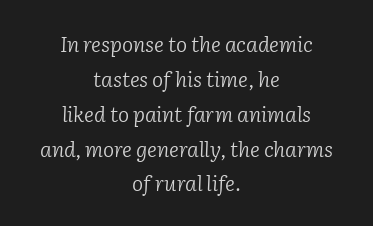
Q: Is the text bold? A: No.
Q: Is the text italic (slanted)? A: Yes, it leans right by about 2 degrees.
Q: Is the text underlined? A: No.
Q: How is the paragraph aligned? A: Centered.
Q: Is the spacing between letters normal or unusually wide? A: Normal.
Q: Is the spacing between lines tight, normal or loose? A: Normal.
